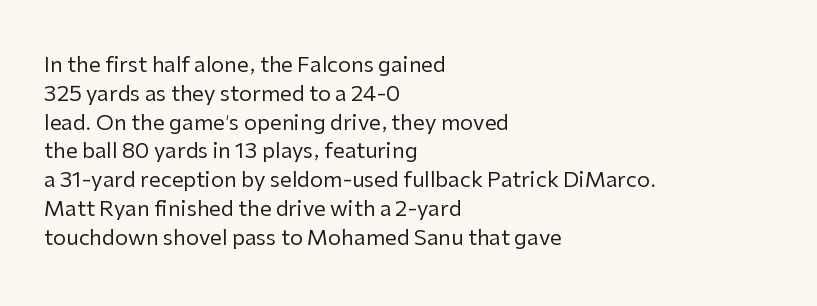
{"italic": "no", "bold": "no", "underline": "no", "align": "left", "line_spacing": "normal", "line_spacing_ratio": 1.37, "letter_spacing": "normal", "letter_spacing_em": 0.0, "glyph_px": 21}
